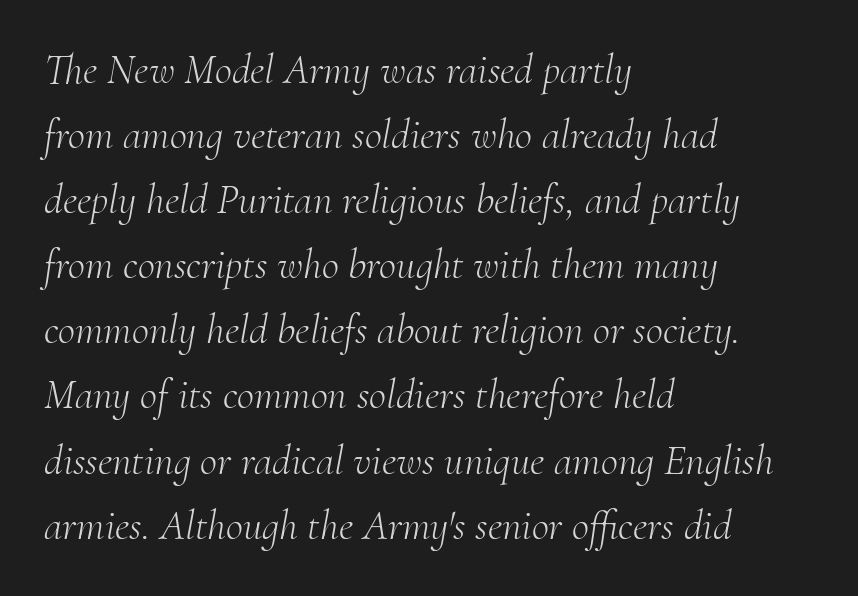
Letter spacing: default. Any mark beneath the type? The region is blank. The block of text has a typical density, with ordinary space between rows. Observe the serifs anchoring each vertical stroke in this sample. The typesetter chose a ragged-right arrangement here. Slanted lettering throughout.
